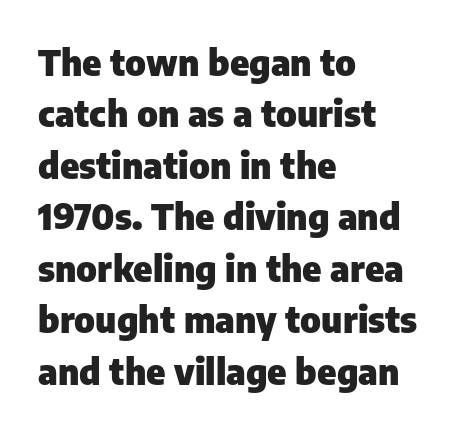
The image shows 36 px heavy sans-serif type, upright; set left-aligned, normal line spacing (1.43x), normal letter spacing, not underlined; low stroke contrast and a medium x-height.
